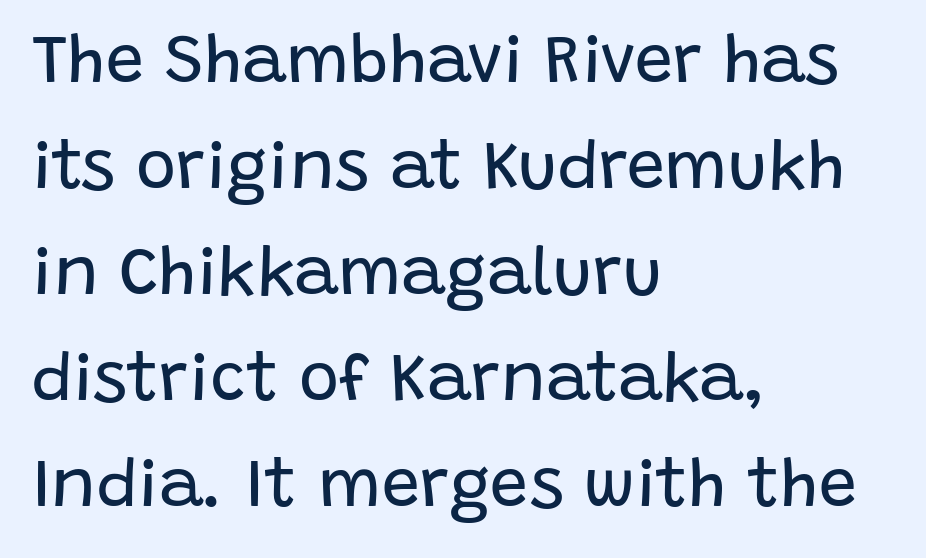
The image shows 68 px regular-weight sans-serif type, upright; set left-aligned, normal line spacing (1.56x), normal letter spacing, not underlined; low stroke contrast and a large x-height.
